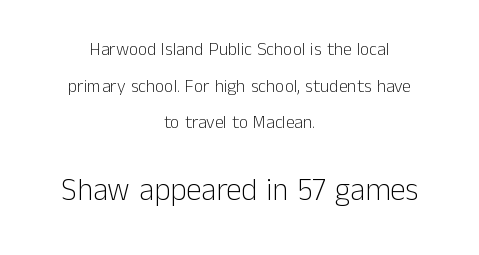
{"serif": "no", "italic": "no", "bold": "no", "weight": "light", "width": "normal", "stroke_contrast": "low", "x_height": "medium", "monospaced": "no", "underline": "no", "align": "center", "line_spacing": "loose", "line_spacing_ratio": 2.04, "letter_spacing": "normal", "letter_spacing_em": 0.0, "larger_block": "second", "size_ratio": 1.72, "glyph_px": 31}
